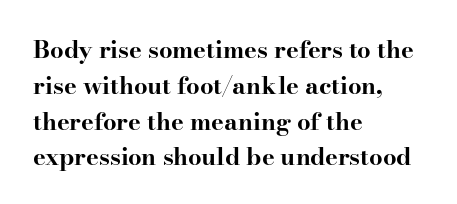
{"italic": "no", "bold": "yes", "underline": "no", "align": "left", "line_spacing": "normal", "line_spacing_ratio": 1.49, "letter_spacing": "normal", "letter_spacing_em": 0.0, "glyph_px": 24}
